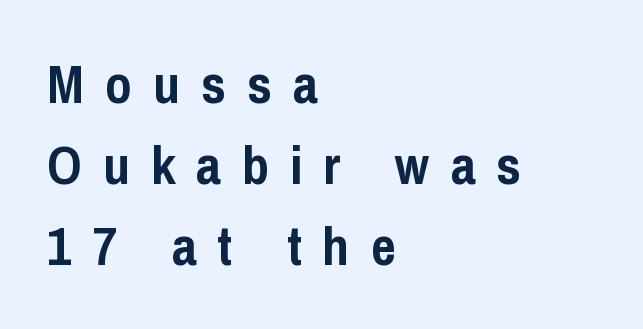
Q: Is the text bold? A: Yes.
Q: Is the text italic (slanted)? A: No, it is upright.
Q: Is the typeface a serif or a sans-serif typeface? A: Sans-serif.
Q: Is the text underlined? A: No.
Q: How is the paragraph aligned? A: Left-aligned.
Q: Is the spacing between letters normal or unusually wide? A: Unusually wide.
Q: Is the spacing between lines tight, normal or loose? A: Normal.
Q: Width (condensed, normal, or wide)? A: Condensed.
Q: Stroke contrast? A: Low.
Q: x-height? A: Medium.
Q: Monospaced? A: No.
